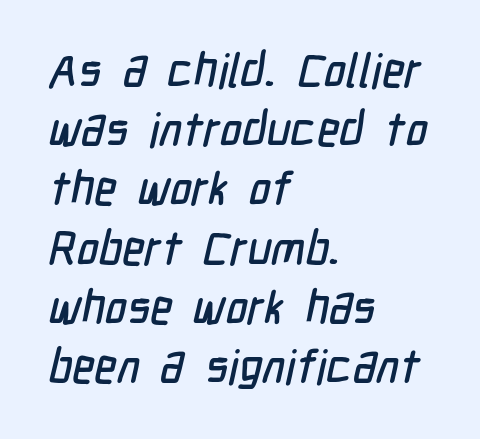
The image shows 47 px condensed sans-serif type; set left-aligned, normal line spacing (1.26x), normal letter spacing, not underlined; low stroke contrast and a medium x-height.
